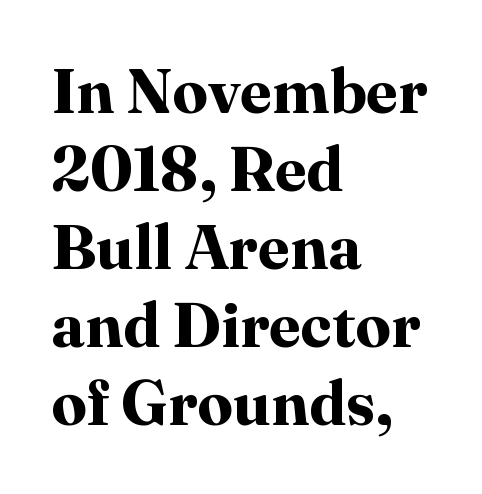
Note the varied advance widths — an 'i' is clearly narrower than an 'm'. The glyphs have the mass of a bold cut. Rule under the text: the space is simply empty. A student would call this left alignment; a typographer would say flush left, rag right. Posture: straight, roman, zero tilt. Little horizontal feet cap the strokes, marking this as serif type.
